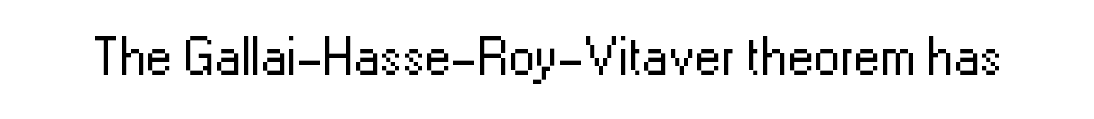
The image shows 53 px regular-weight sans-serif type, upright; set normal letter spacing, not underlined; low stroke contrast and a medium x-height.
